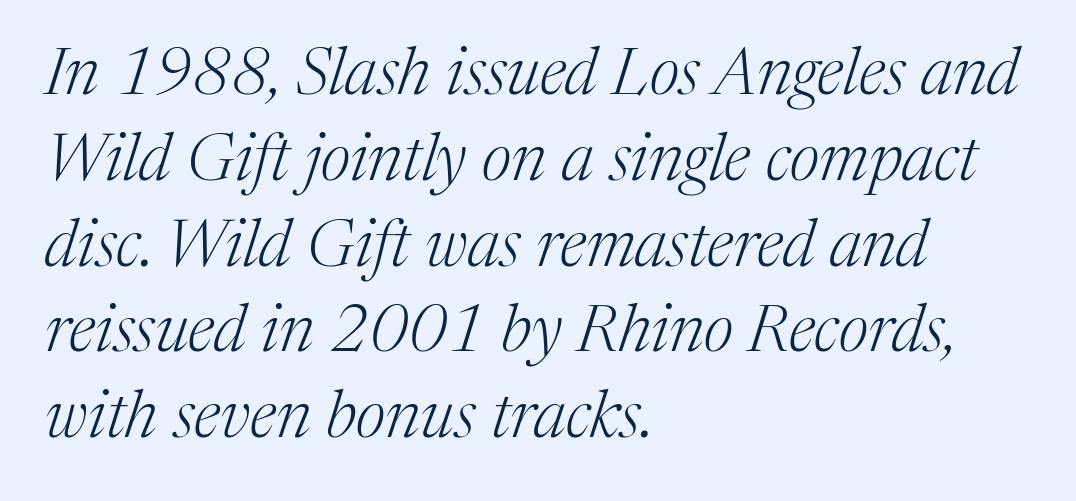
Emphasis-style slanted type is in use. The passage is arranged the way most books set body copy — flush left. The zone under the glyphs is completely vacant. Look at the bottom of the vertical strokes: they flare into serifs here. Note the varied advance widths — an 'i' is clearly narrower than an 'm'.
